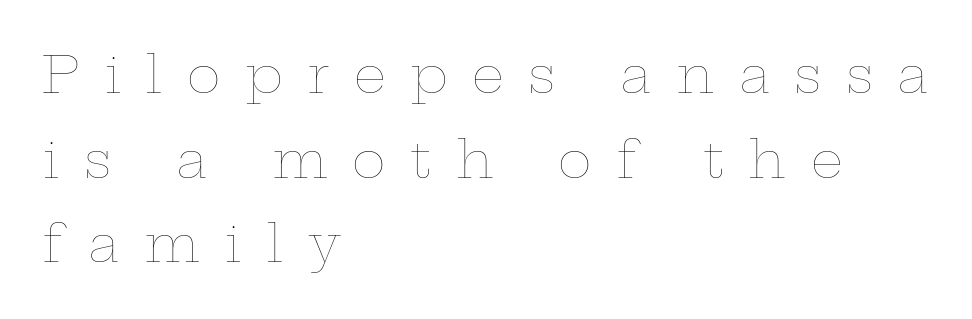
Heaviness? Minimal to ordinary, like unemphasized prose. Between one letter and the next there's a generous, obvious gap. The passage shown is typed in a proportional face where columns would drift. One-word summary of the alignment: left. How would I describe the line gaps? Plain and ordinary. Decoration check: the copy has no underline.
